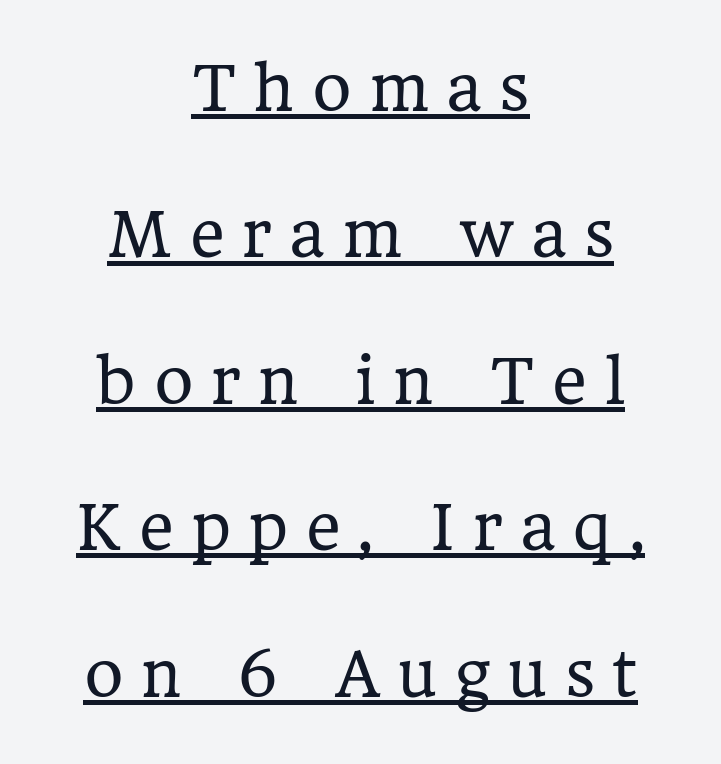
These lines have a slow, spaced-out rhythm from letter to letter. The face looks like a standard text weight, possibly lighter. Typographically, this falls in the serif category. Each letter keeps its own natural width here, so spacing adapts to shape. Honestly, the rows look like they've been pulled way apart.
